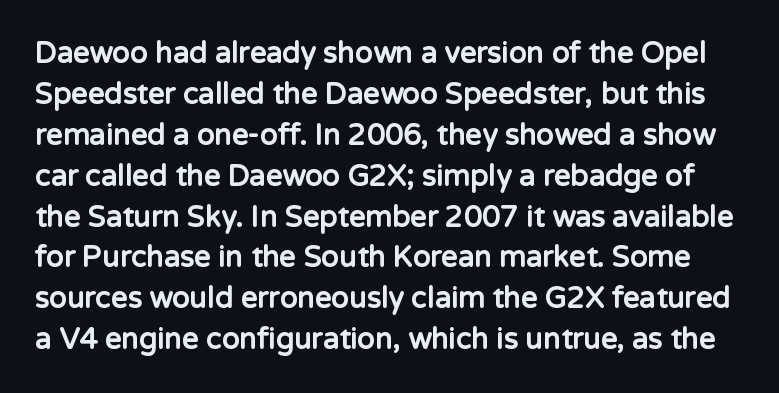
Q: Is the text bold? A: Yes.
Q: Is the text italic (slanted)? A: No, it is upright.
Q: Is the typeface a serif or a sans-serif typeface? A: Sans-serif.
Q: Is the text underlined? A: No.
Q: Is the spacing between letters normal or unusually wide? A: Normal.
Q: Is the spacing between lines tight, normal or loose? A: Normal.
Q: Width (condensed, normal, or wide)? A: Normal.
Q: Stroke contrast? A: Low.
Q: x-height? A: Medium.
Q: Monospaced? A: No.
